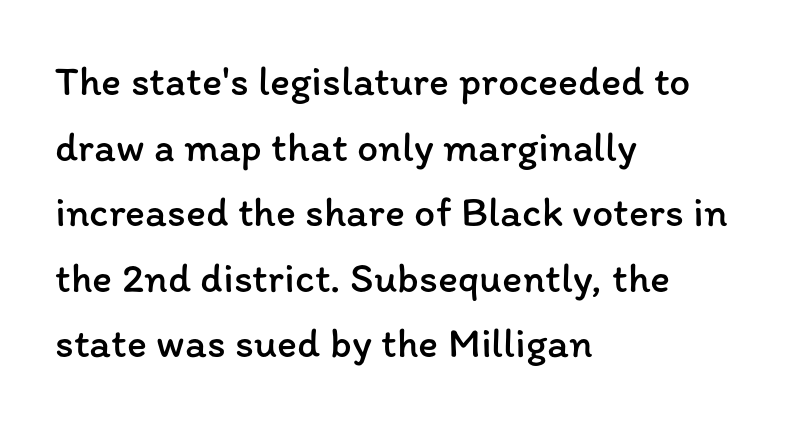
The image shows 42 px regular-weight type, upright; set left-aligned, normal line spacing (1.56x), normal letter spacing, not underlined; low stroke contrast and a medium x-height.
